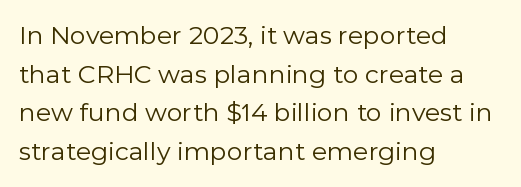
The image shows 25 px text type, upright; set left-aligned, normal line spacing (1.55x), normal letter spacing, not underlined.
